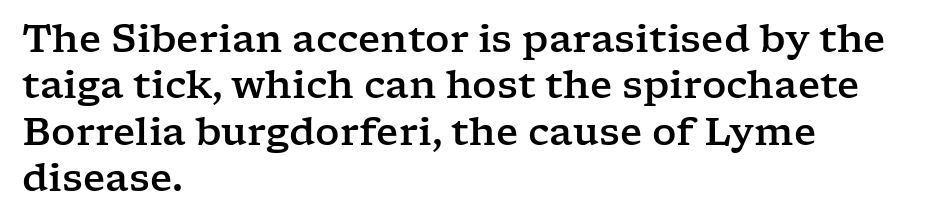
Is this a fixed-width face? No — the glyphs have proportional, varying widths. The rag falls on the right side of this text block. No extra tracking has been applied to these lines. Italic? Not at all — the glyphs are vertical. Look at the bottom of the vertical strokes: they flare into serifs here.
